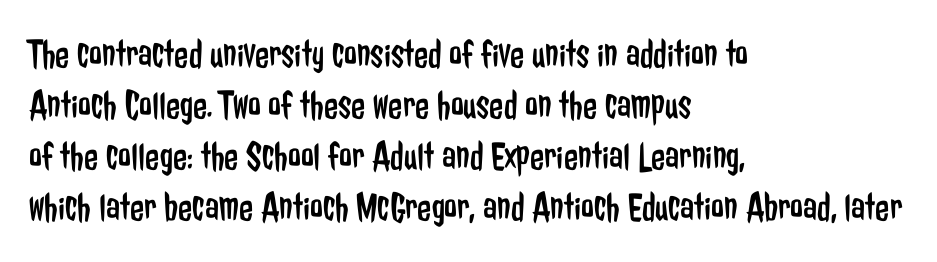
The axis of the letterforms is exactly vertical. Rule under the text: the space is simply empty. Note: no serifs on the glyphs. Do the characters align in a grid? No, the font is proportional.
